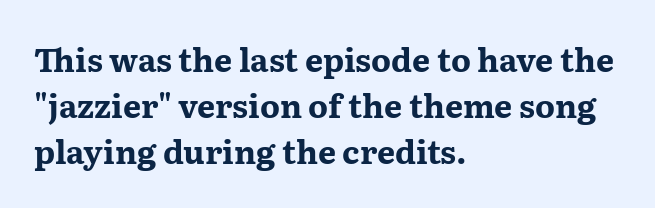
The space directly below the letters is spotless. Typographically, this falls in the serif category. The ragged edge is on the right, which tells us the setting is flush left. The rendering keeps characters at their native spacing.
